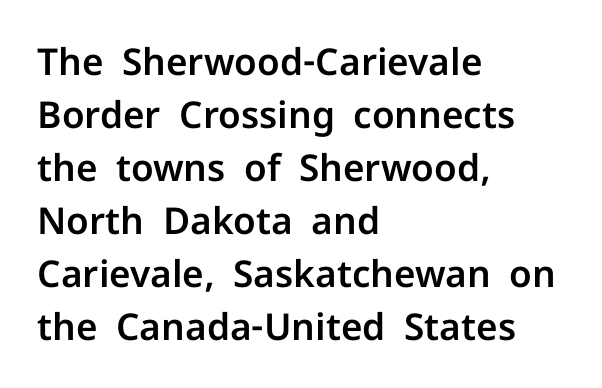
The gap between lines stays unmarked. This block has exactly the height ordinary leading produces. The face used here is proportionally spaced, like ordinary book or web type. This rendering employs a face without finishing strokes, i.e., a sans-serif. Posture: upright roman.
